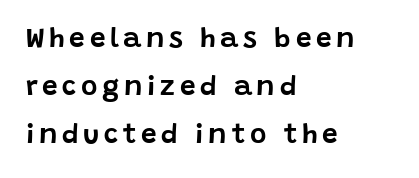
Style check: upright. Reading down the block, your eye returns to a fixed left position each line. Do the characters align in a grid? No, the font is proportional. Typographically, this falls in the sans-serif category. A clean baseline with only descenders dipping below it.
